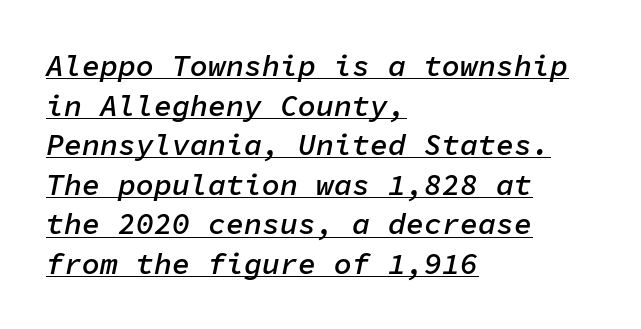
No extra tracking has been applied to these lines. Italic? Definitely — the glyphs are oblique. Normally led — the rows are evenly, conventionally spaced. Slightly chunky letters — semibold, I'd say, not full bold.
